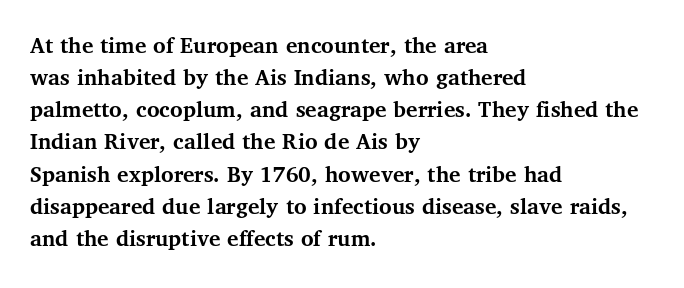
Heavy-handed strokes throughout: this text is bold. Ordinary non-slanted type is in use. The text block is weighted toward the left margin, trailing off unevenly rightward. Students, observe: this is what conventionally led text looks like. Students, note that the glyphs here touch the page at normal intervals. The words here are not underlined.
